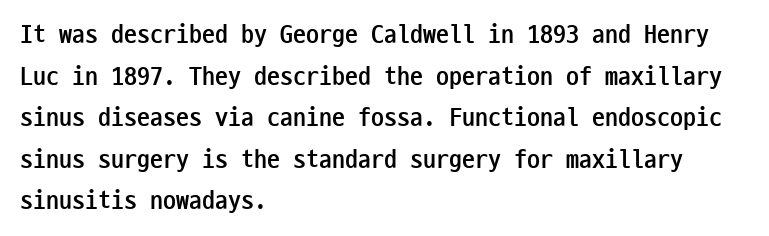
{"italic": "no", "bold": "yes", "underline": "no", "align": "left", "line_spacing": "normal", "line_spacing_ratio": 1.6, "letter_spacing": "normal", "letter_spacing_em": 0.0, "glyph_px": 26}
